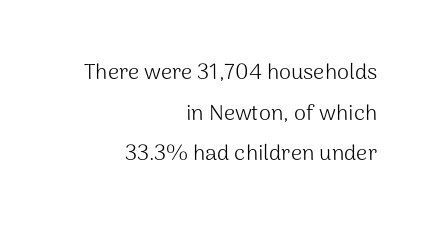
The image shows 22 px text type, upright; set right-aligned, line spacing 1.85x, normal letter spacing, not underlined.
